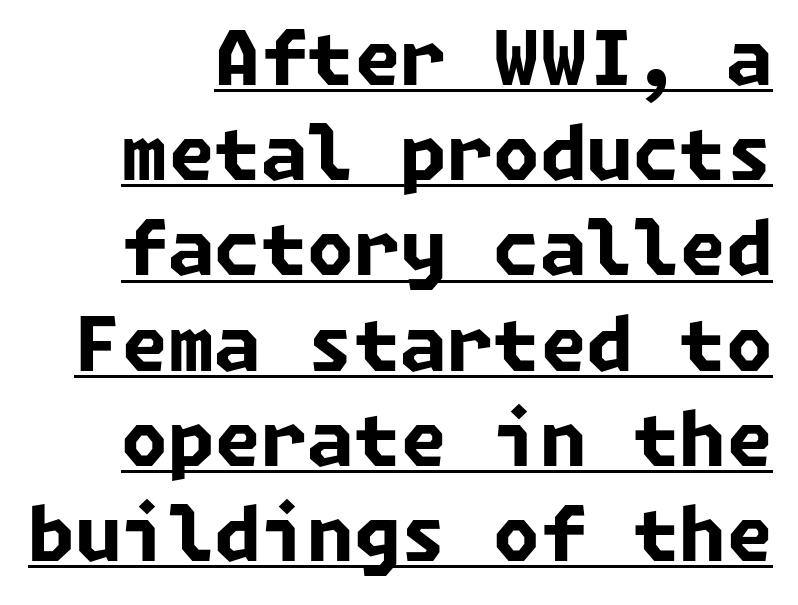
Q: Is the text bold? A: Yes.
Q: Is the typeface a serif or a sans-serif typeface? A: Sans-serif.
Q: Is the text underlined? A: Yes.
Q: Is the spacing between letters normal or unusually wide? A: Normal.
Q: Is the spacing between lines tight, normal or loose? A: Normal.
Q: Width (condensed, normal, or wide)? A: Normal.
Q: Stroke contrast? A: Low.
Q: x-height? A: Medium.
